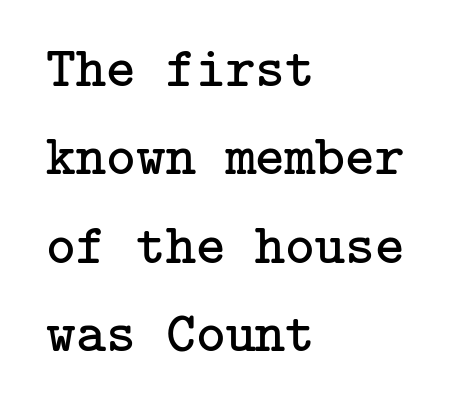
The image shows 57 px regular-weight serif type, upright; set left-aligned, normal line spacing (1.55x), normal letter spacing, not underlined; low stroke contrast and a medium x-height.
